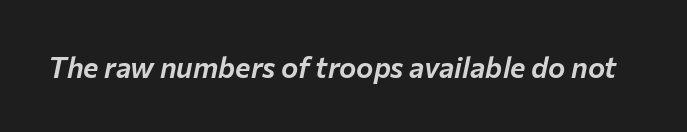
Q: Is the text italic (slanted)? A: Yes, it leans right by about 12 degrees.
Q: Is the text underlined? A: No.
Q: Is the spacing between letters normal or unusually wide? A: Normal.
Q: Width (condensed, normal, or wide)? A: Normal.
Q: Stroke contrast? A: Low.
Q: x-height? A: Medium.
Q: Monospaced? A: No.
